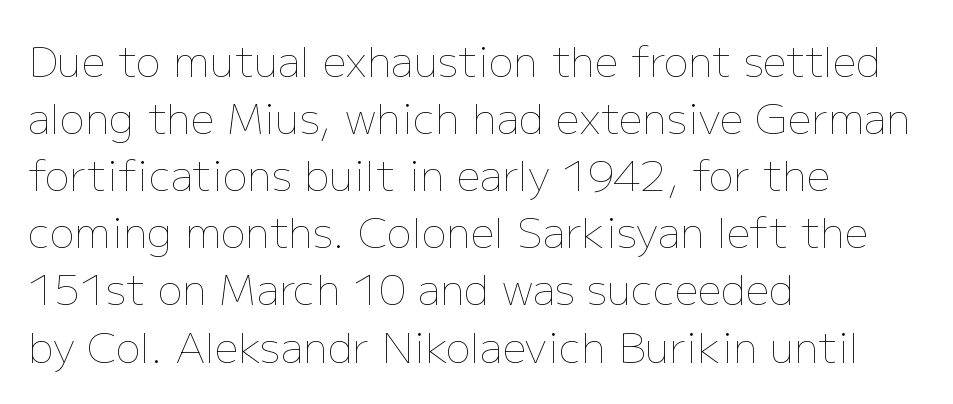
The image shows 42 px thin type, upright; set left-aligned, normal line spacing (1.36x), normal letter spacing, not underlined; low stroke contrast and a medium x-height.
